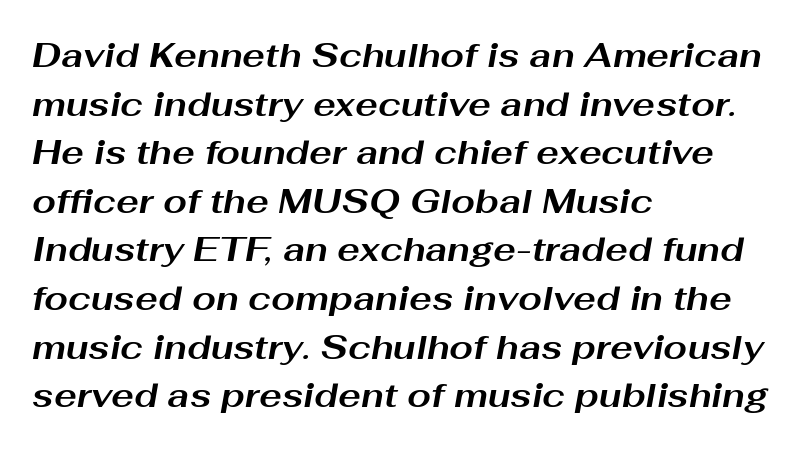
Type without underlining. All the whitespace from short lines collects on the right. Varying glyph widths throughout — classic text-font behaviour. The passage shown stacks its lines at a standard gap. The rendering applies a slant to the glyphs. The typesetting leans heavy: a genuine bold.
